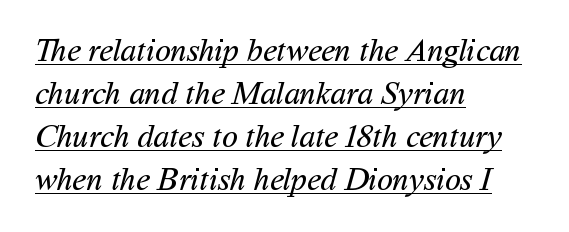
Q: Is the text bold? A: No.
Q: Is the typeface a serif or a sans-serif typeface? A: Sans-serif.
Q: Is the text underlined? A: Yes.
Q: How is the paragraph aligned? A: Left-aligned.
Q: Is the spacing between letters normal or unusually wide? A: Normal.
Q: Is the spacing between lines tight, normal or loose? A: Normal.
Q: Width (condensed, normal, or wide)? A: Normal.
Q: Stroke contrast? A: Medium.
Q: x-height? A: Medium.
Q: Monospaced? A: No.
